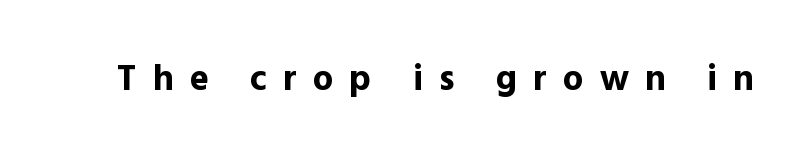
Q: Is the text bold? A: Yes.
Q: Is the text italic (slanted)? A: No, it is upright.
Q: Is the typeface a serif or a sans-serif typeface? A: Sans-serif.
Q: Is the text underlined? A: No.
Q: Is the spacing between letters normal or unusually wide? A: Unusually wide.
Q: Width (condensed, normal, or wide)? A: Normal.
Q: x-height? A: Medium.
Q: Monospaced? A: No.
